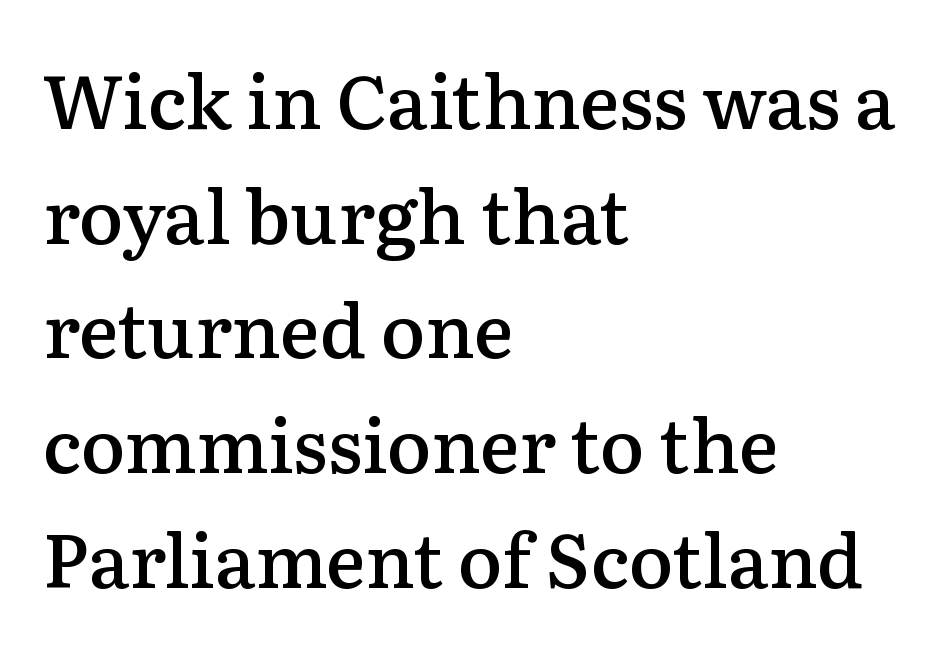
Q: Is the text bold? A: Semi-bold.
Q: Is the text italic (slanted)? A: No, it is upright.
Q: Is the typeface a serif or a sans-serif typeface? A: Serif.
Q: Is the text underlined? A: No.
Q: How is the paragraph aligned? A: Left-aligned.
Q: Is the spacing between letters normal or unusually wide? A: Normal.
Q: Is the spacing between lines tight, normal or loose? A: Normal.
Q: Width (condensed, normal, or wide)? A: Normal.
Q: Stroke contrast? A: Medium.
Q: x-height? A: Medium.
Q: Monospaced? A: No.
